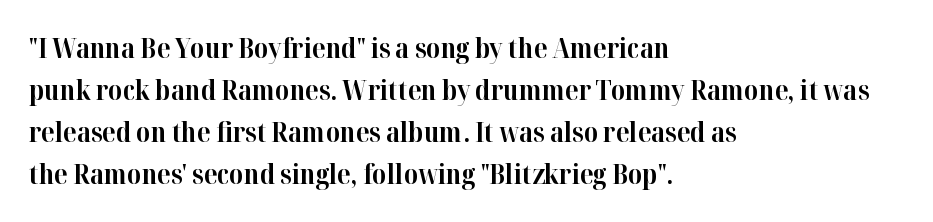
{"italic": "no", "bold": "yes", "underline": "no", "align": "left", "line_spacing": "normal", "line_spacing_ratio": 1.56, "letter_spacing": "normal", "letter_spacing_em": 0.0, "glyph_px": 27}
